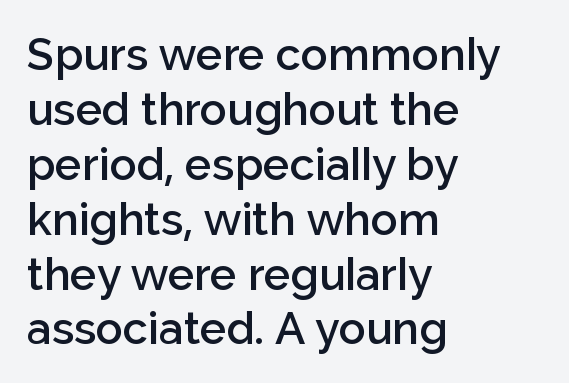
{"serif": "no", "italic": "no", "bold": "semi", "weight": "semibold", "width": "normal", "stroke_contrast": "low", "x_height": "medium", "monospaced": "no", "underline": "no", "align": "left", "line_spacing_ratio": 1.22, "letter_spacing": "normal", "letter_spacing_em": 0.0, "glyph_px": 45}
